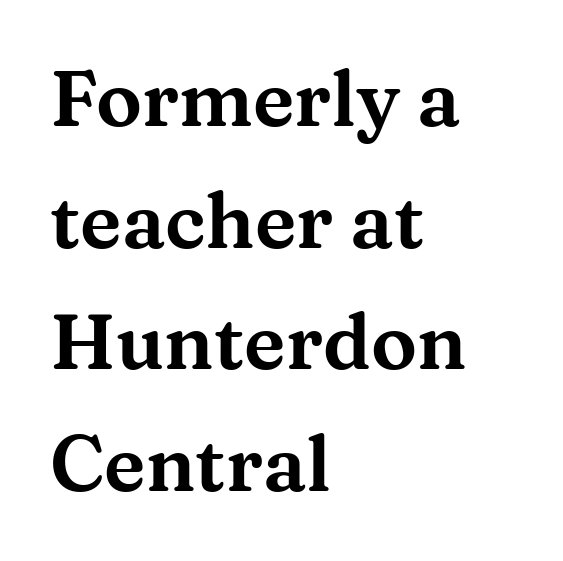
Q: Is the text italic (slanted)? A: No, it is upright.
Q: Is the typeface a serif or a sans-serif typeface? A: Serif.
Q: Is the text underlined? A: No.
Q: How is the paragraph aligned? A: Left-aligned.
Q: Is the spacing between letters normal or unusually wide? A: Normal.
Q: Is the spacing between lines tight, normal or loose? A: Normal.
Q: Width (condensed, normal, or wide)? A: Wide.
Q: Stroke contrast? A: Medium.
Q: x-height? A: Medium.
Q: Monospaced? A: No.
